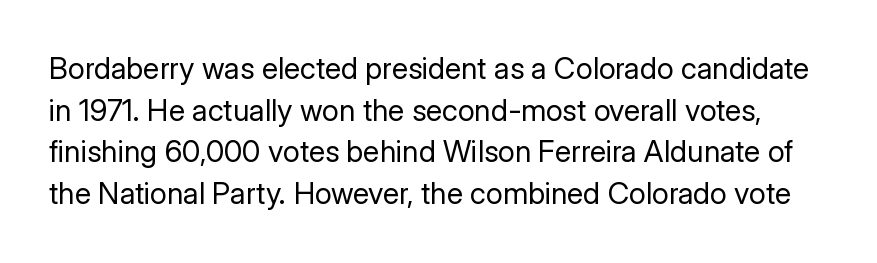
{"serif": "no", "italic": "no", "bold": "no", "weight": "regular", "width": "normal", "stroke_contrast": "low", "x_height": "medium", "monospaced": "no", "underline": "no", "line_spacing": "normal", "line_spacing_ratio": 1.39, "letter_spacing": "normal", "letter_spacing_em": 0.0, "glyph_px": 30}
